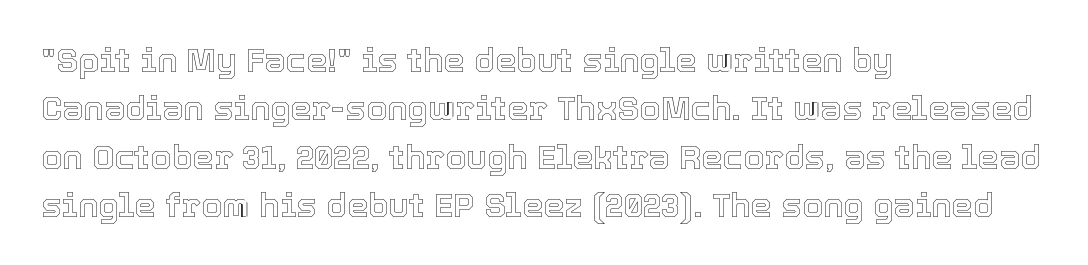
{"italic": "no", "width": "normal", "x_height": "medium", "monospaced": "no", "underline": "no", "align": "left", "line_spacing": "normal", "line_spacing_ratio": 1.42, "letter_spacing": "normal", "letter_spacing_em": 0.0, "glyph_px": 34}
